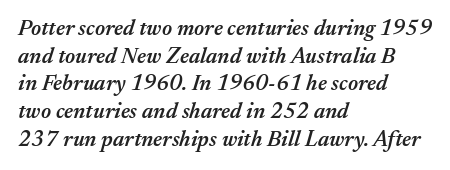
The image shows 22 px text type, italic (leaning right); set left-aligned, normal line spacing (1.26x), normal letter spacing, not underlined.
